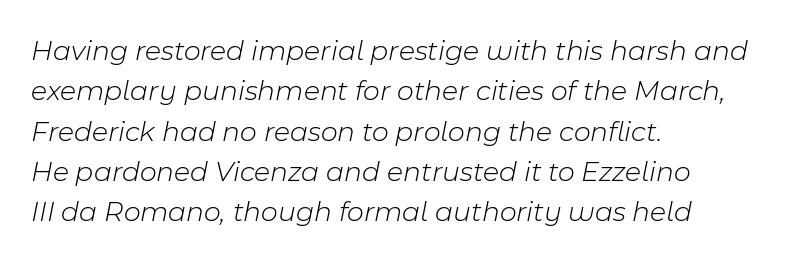
Q: Is the text bold? A: No.
Q: Is the text italic (slanted)? A: Yes, it leans right by about 11 degrees.
Q: Is the text underlined? A: No.
Q: How is the paragraph aligned? A: Left-aligned.
Q: Is the spacing between letters normal or unusually wide? A: Normal.
Q: Is the spacing between lines tight, normal or loose? A: Normal.
Q: Width (condensed, normal, or wide)? A: Normal.
Q: Stroke contrast? A: Low.
Q: x-height? A: Medium.
Q: Monospaced? A: No.
